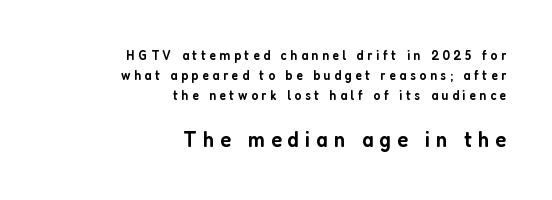
{"italic": "no", "bold": "semi", "underline": "no", "align": "right", "line_spacing": "normal", "line_spacing_ratio": 1.43, "letter_spacing": "wide", "letter_spacing_em": 0.26, "larger_block": "second", "size_ratio": 1.64, "glyph_px": 23}
